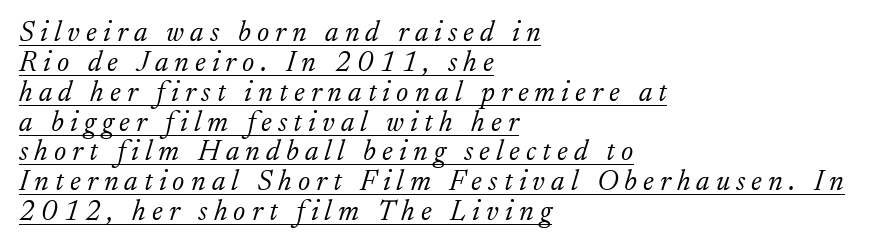
{"serif": "yes", "italic": "yes", "lean": "right", "slant_degrees": 17, "bold": "no", "weight": "light", "width": "normal", "stroke_contrast": "low", "x_height": "small", "monospaced": "no", "underline": "yes", "align": "left", "line_spacing": "tight", "line_spacing_ratio": 1.03, "letter_spacing": "wide", "letter_spacing_em": 0.21, "glyph_px": 29}
